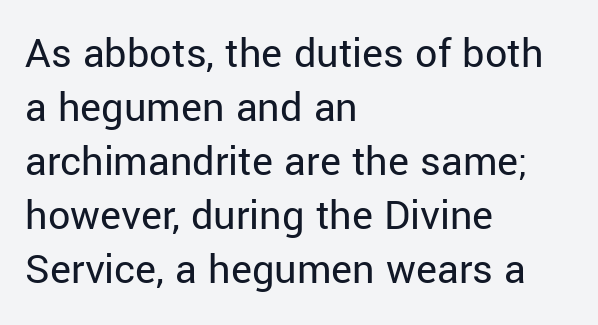
{"serif": "no", "italic": "no", "bold": "no", "weight": "regular", "width": "normal", "stroke_contrast": "low", "x_height": "medium", "monospaced": "no", "underline": "no", "align": "left", "line_spacing_ratio": 1.23, "letter_spacing": "normal", "letter_spacing_em": 0.0, "glyph_px": 44}
